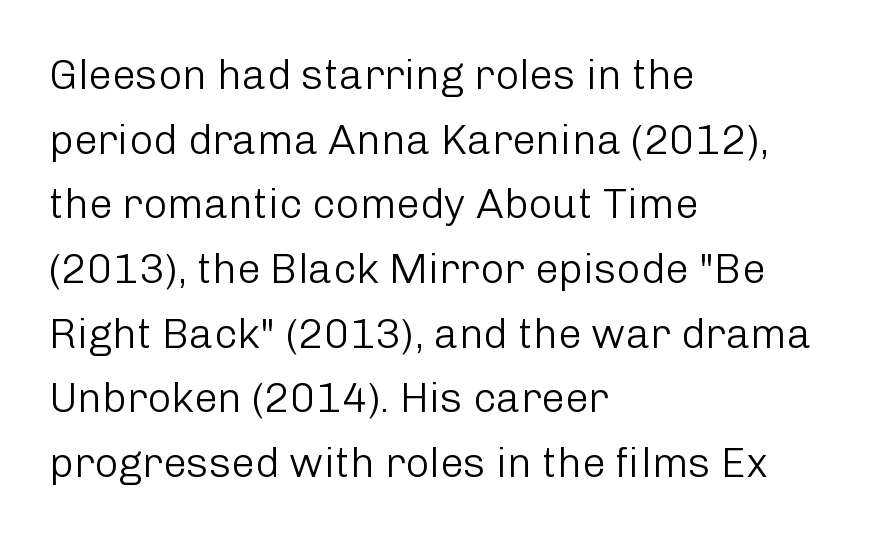
Each letter keeps its own natural width here, so spacing adapts to shape. This is not heavy type; no bold has been used. One-word summary of the alignment: left. The gaps between neighbouring characters are ordinary and unremarkable.
